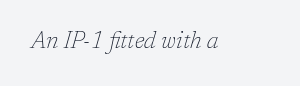
Observe the lean: these are italic letterforms. Plain, unruled lines of type. Compared with a typical body face, this is equally light or lighter still. Letter spacing: default.
